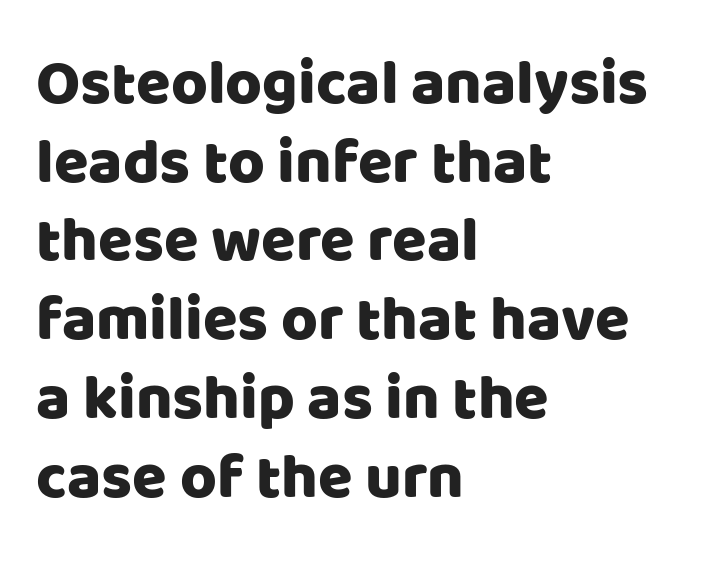
{"serif": "no", "italic": "no", "width": "normal", "stroke_contrast": "low", "x_height": "large", "monospaced": "no", "underline": "no", "align": "left", "line_spacing": "normal", "line_spacing_ratio": 1.25, "letter_spacing": "normal", "letter_spacing_em": 0.0, "glyph_px": 63}
